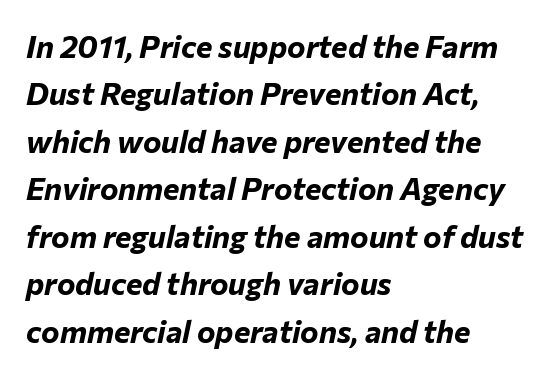
Q: Is the text bold? A: Yes.
Q: Is the text italic (slanted)? A: Yes, it leans right by about 12 degrees.
Q: Is the text underlined? A: No.
Q: How is the paragraph aligned? A: Left-aligned.
Q: Is the spacing between letters normal or unusually wide? A: Normal.
Q: Is the spacing between lines tight, normal or loose? A: Normal.
Q: Width (condensed, normal, or wide)? A: Normal.
Q: Stroke contrast? A: Low.
Q: x-height? A: Medium.
Q: Monospaced? A: No.
